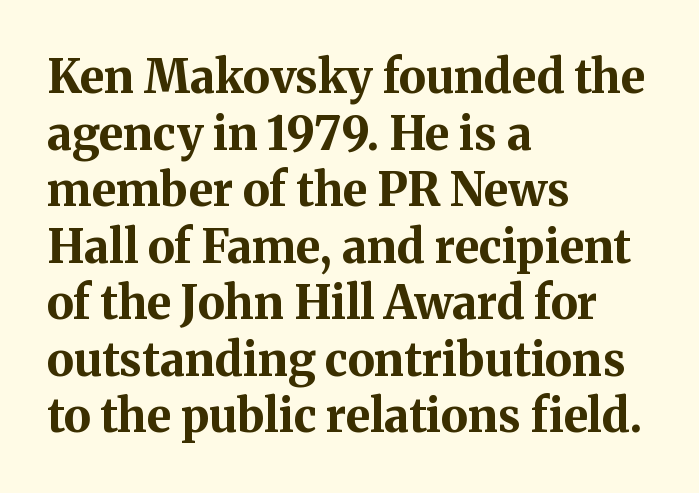
Lines of text with bare space underneath. The typesetter chose a ragged-right arrangement here. These lines are rendered in a variable-pitch font. Tracking value appears to be zero — textbook default spacing. As a designer I'd log this as weight 700, bold.
